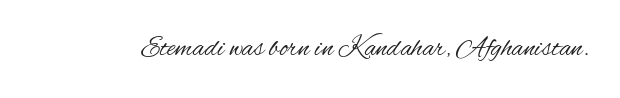
Weight class: somewhere from thin through regular. These lines are rendered in a variable-pitch font. The type is set solid horizontally, with unmodified tracking. This sample uses a sans-serif face. Just letters on the line, the space beneath them empty.
